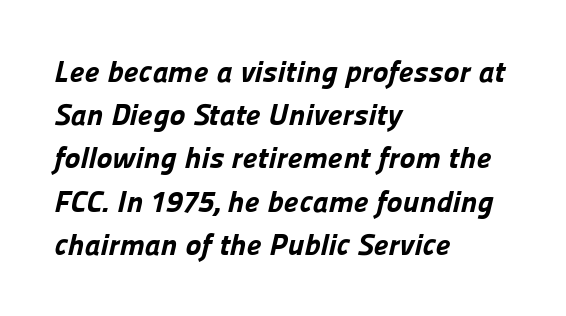
Q: Is the text bold? A: Yes.
Q: Is the typeface a serif or a sans-serif typeface? A: Sans-serif.
Q: Is the text underlined? A: No.
Q: How is the paragraph aligned? A: Left-aligned.
Q: Is the spacing between letters normal or unusually wide? A: Normal.
Q: Is the spacing between lines tight, normal or loose? A: Normal.
Q: Width (condensed, normal, or wide)? A: Normal.
Q: Stroke contrast? A: Low.
Q: x-height? A: Medium.
Q: Monospaced? A: No.
